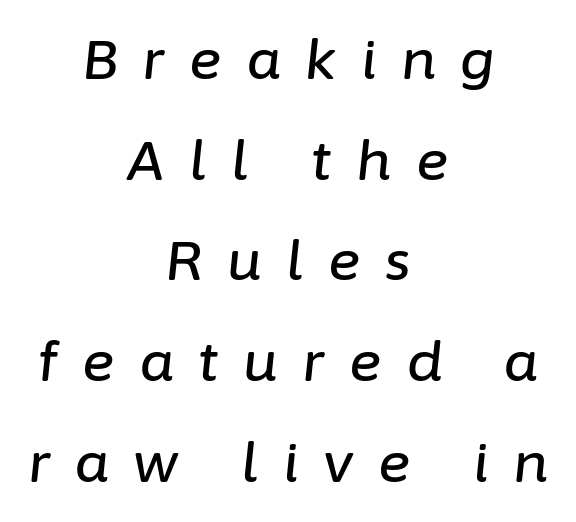
The letters are spread apart with noticeably loose tracking. Tall strokes in this sample are angled rather than plumb. Character widths vary here, with narrow letters taking less room than wide ones. Line starts and ends both wander, symmetrically. Glance below the letters and you will spot only blank space.
